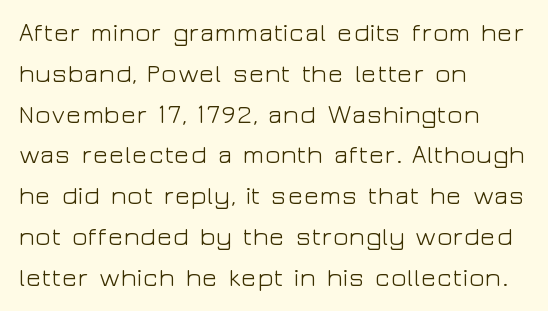
The gap between lines stays unmarked. No extra tracking has been applied to these lines. Does the leading feel generous? No, just average. Short and long lines alike share a common starting point at left.
